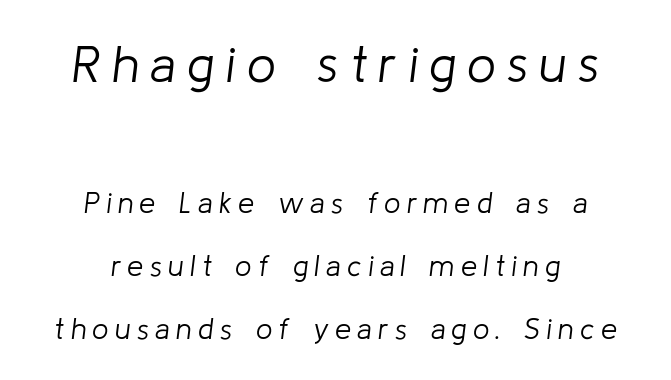
{"italic": "yes", "lean": "right", "slant_degrees": 8, "bold": "no", "weight": "light", "width": "normal", "stroke_contrast": "low", "x_height": "medium", "monospaced": "no", "underline": "no", "align": "center", "line_spacing": "loose", "line_spacing_ratio": 2.18, "letter_spacing": "wide", "letter_spacing_em": 0.22, "larger_block": "first", "size_ratio": 1.76, "glyph_px": 51}
